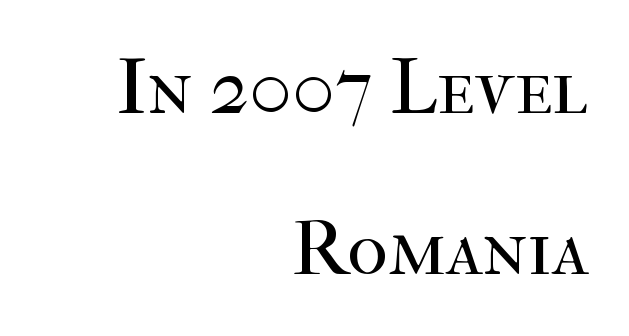
These lines stack with their right ends in a neat column. The specimen omits any rule beneath the text block's lines. What kind of face is this? One with serifs. Ink coverage per letter is moderate at most. This sample trades compactness for vertical openness between lines. How are the letters spaced? Ordinarily, with no added tracking.
